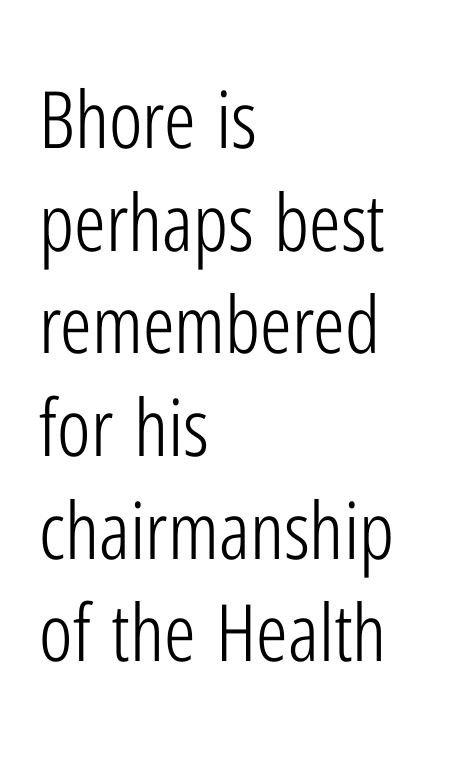
{"serif": "no", "italic": "no", "bold": "no", "weight": "light", "width": "condensed", "stroke_contrast": "low", "x_height": "medium", "monospaced": "no", "underline": "no", "align": "left", "line_spacing": "normal", "line_spacing_ratio": 1.3, "letter_spacing": "normal", "letter_spacing_em": 0.0, "glyph_px": 79}
